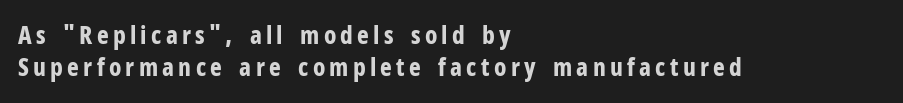
Q: Is the text bold? A: Yes.
Q: Is the text italic (slanted)? A: No, it is upright.
Q: Is the text underlined? A: No.
Q: How is the paragraph aligned? A: Left-aligned.
Q: Is the spacing between lines tight, normal or loose? A: Normal.
